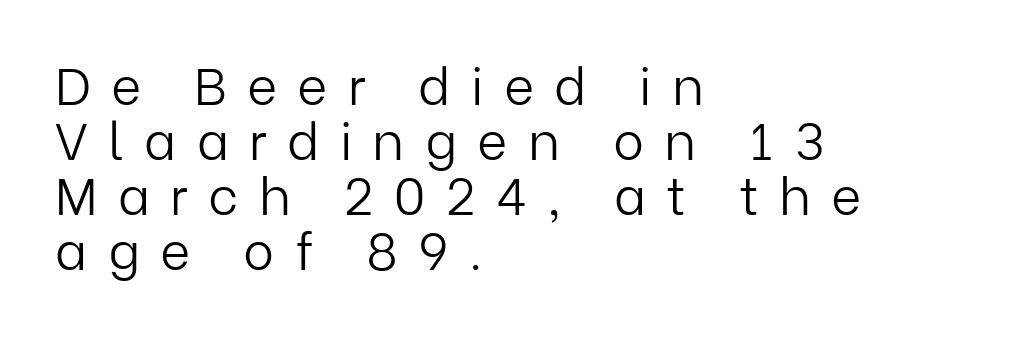
Q: Is the text bold? A: No.
Q: Is the text italic (slanted)? A: No, it is upright.
Q: Is the typeface a serif or a sans-serif typeface? A: Sans-serif.
Q: Is the text underlined? A: No.
Q: How is the paragraph aligned? A: Left-aligned.
Q: Is the spacing between letters normal or unusually wide? A: Unusually wide.
Q: Is the spacing between lines tight, normal or loose? A: Tight.
Q: Width (condensed, normal, or wide)? A: Normal.
Q: Stroke contrast? A: Low.
Q: x-height? A: Medium.
Q: Monospaced? A: No.
